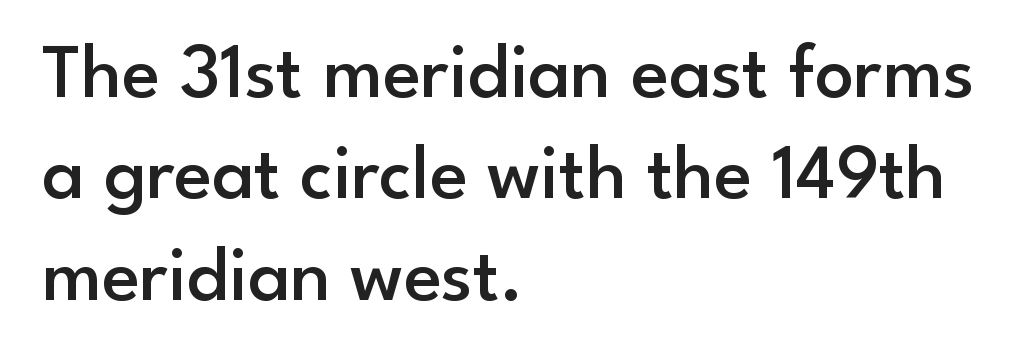
The image shows 78 px semibold sans-serif type, upright; set left-aligned, normal line spacing (1.3x), normal letter spacing, not underlined; low stroke contrast and a small x-height.
